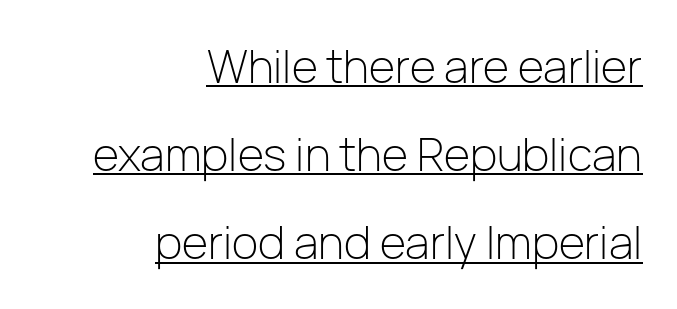
The image shows 45 px light sans-serif type, upright; set right-aligned, loose line spacing (1.96x), normal letter spacing, underlined; low stroke contrast and a medium x-height.
